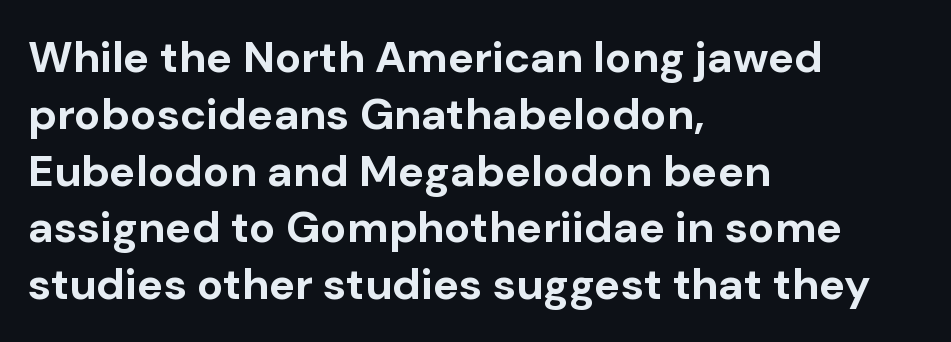
Q: Is the text bold? A: Yes.
Q: Is the text italic (slanted)? A: No, it is upright.
Q: Is the typeface a serif or a sans-serif typeface? A: Sans-serif.
Q: Is the text underlined? A: No.
Q: How is the paragraph aligned? A: Left-aligned.
Q: Is the spacing between letters normal or unusually wide? A: Normal.
Q: Is the spacing between lines tight, normal or loose? A: Normal.
Q: Width (condensed, normal, or wide)? A: Normal.
Q: Stroke contrast? A: Low.
Q: x-height? A: Medium.
Q: Monospaced? A: No.
